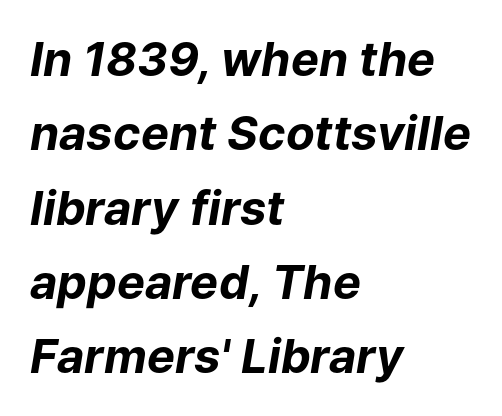
The image shows 47 px bold type, italic (leaning right); set left-aligned, normal line spacing (1.58x), normal letter spacing, not underlined; low stroke contrast and a medium x-height.
